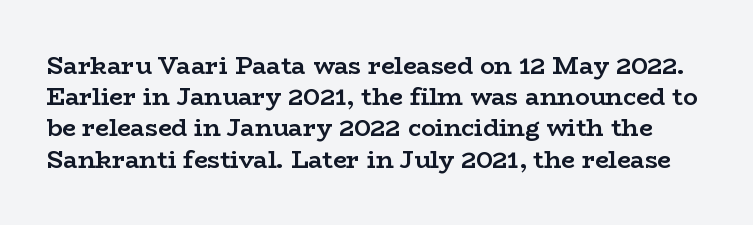
Q: Is the text bold? A: Yes.
Q: Is the text italic (slanted)? A: No, it is upright.
Q: Is the text underlined? A: No.
Q: Is the spacing between letters normal or unusually wide? A: Normal.
Q: Is the spacing between lines tight, normal or loose? A: Normal.
